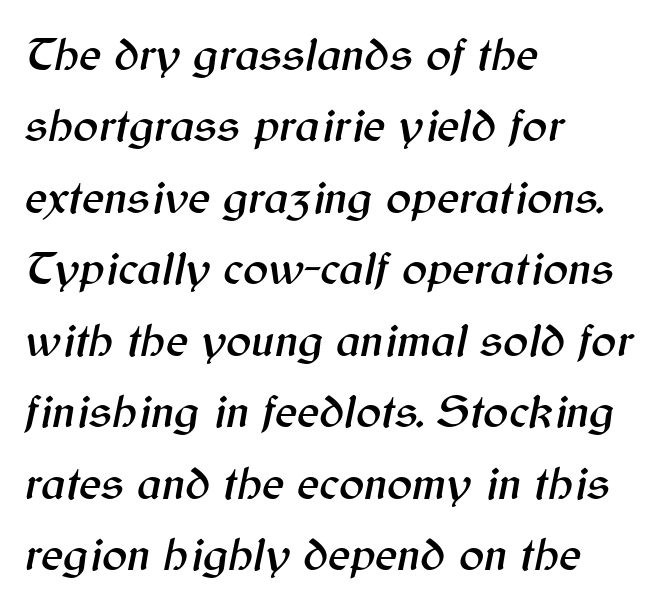
Q: Is the text italic (slanted)? A: Yes, it leans right by about 12 degrees.
Q: Is the text underlined? A: No.
Q: How is the paragraph aligned? A: Left-aligned.
Q: Is the spacing between letters normal or unusually wide? A: Normal.
Q: Is the spacing between lines tight, normal or loose? A: Normal.
Q: Width (condensed, normal, or wide)? A: Normal.
Q: Stroke contrast? A: Medium.
Q: x-height? A: Medium.
Q: Monospaced? A: No.
